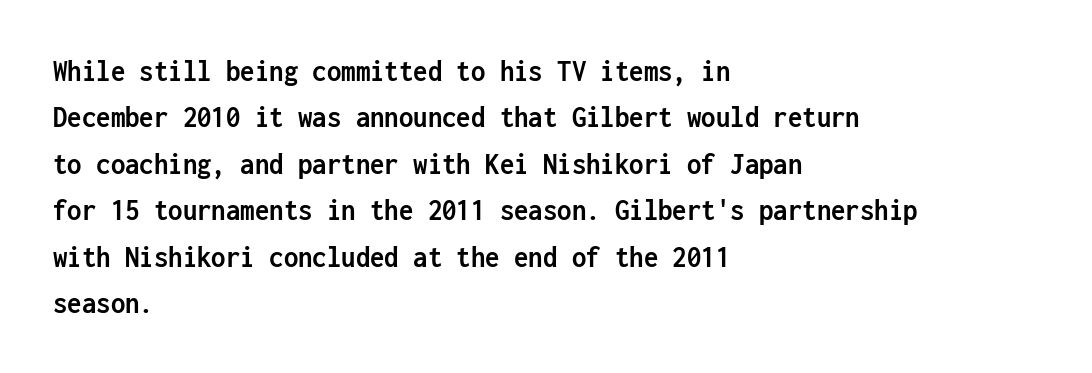
The image shows 32 px semibold, condensed sans-serif type, upright, monospaced; set left-aligned, normal line spacing (1.45x), normal letter spacing, not underlined; low stroke contrast and a medium x-height.
